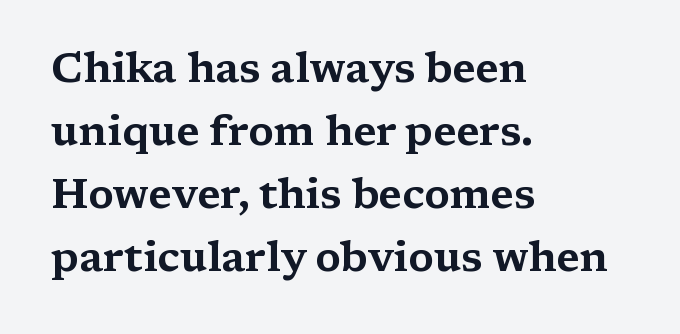
Old-style or modern, the face here clearly has serifs. Alignment: flush left. Underline: absent. The rendering keeps characters at their native spacing.
